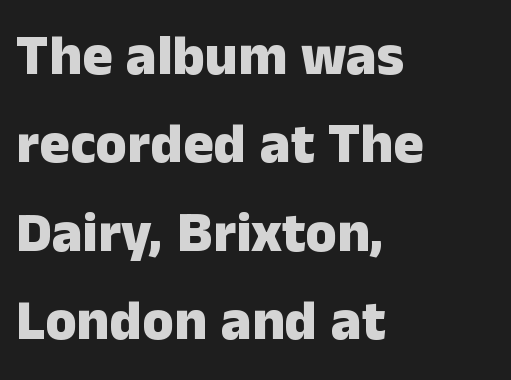
The letters are bold, with thick, heavy strokes. Font category for this specimen: sans-serif. Tracking here is standard; glyphs follow each other at the usual distance. In terms of posture, this sample is upright. The rendering uses a moderate line-height, typical for paragraphs. Horizontal alignment here is leftward, the default for most running prose.
